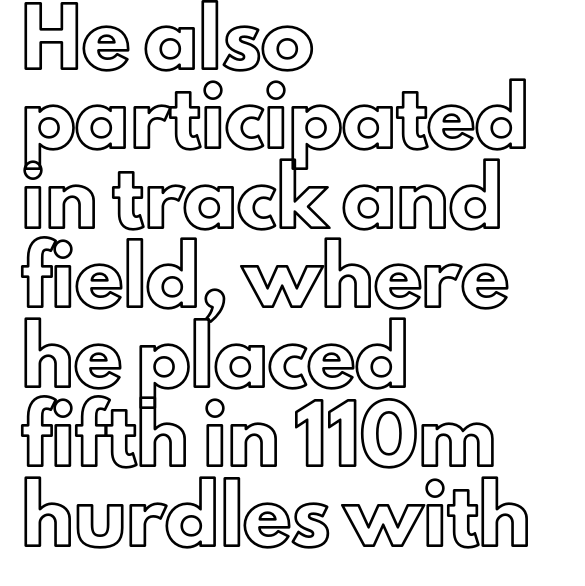
{"italic": "no", "width": "normal", "x_height": "small", "monospaced": "no", "underline": "no", "align": "left", "line_spacing": "normal", "line_spacing_ratio": 1.5, "letter_spacing": "normal", "letter_spacing_em": 0.0, "glyph_px": 53}
